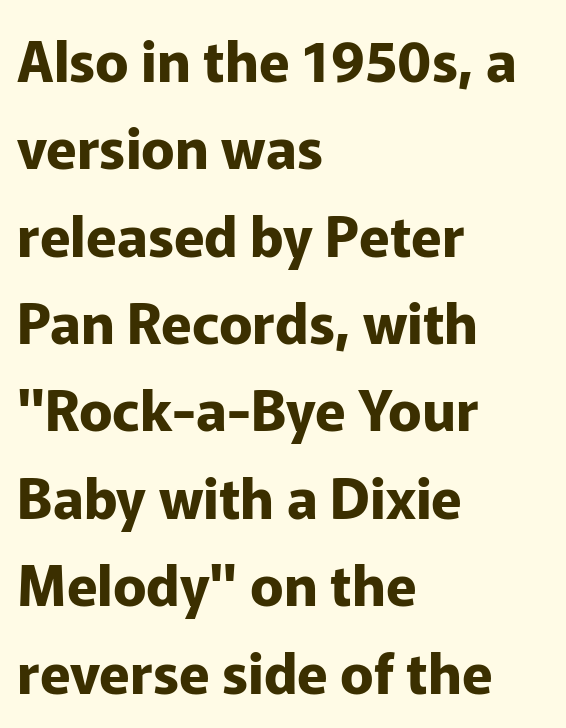
{"serif": "no", "italic": "no", "bold": "yes", "weight": "bold", "width": "normal", "stroke_contrast": "low", "x_height": "medium", "monospaced": "no", "underline": "no", "align": "left", "line_spacing": "normal", "line_spacing_ratio": 1.56, "letter_spacing": "normal", "letter_spacing_em": 0.0, "glyph_px": 56}
